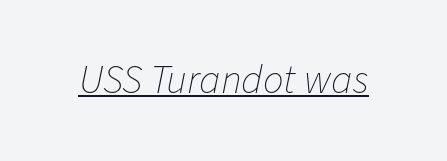
Quick note: italic. You could not count columns in this text — the font is proportionally spaced. The gaps between neighbouring characters are ordinary and unremarkable. Think standard paragraph weight, or any step lighter than that. The sample's only ornament is a line tracing under the words.
